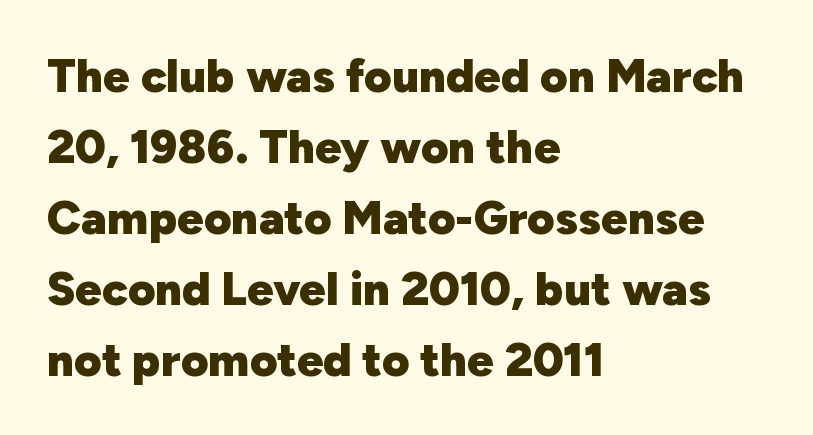
Each row of text sits above clean, open space. A student would call this left alignment; a typographer would say flush left, rag right. The strokes are fattened all the way to bold. Look at the tracking — it's just the regular setting, nothing added. No italicization has been applied; the sample stays upright.
